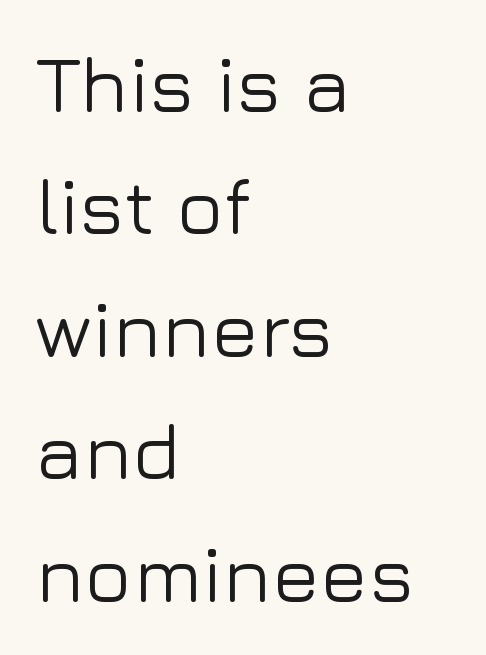
{"serif": "no", "italic": "no", "width": "normal", "stroke_contrast": "low", "x_height": "medium", "monospaced": "no", "underline": "no", "align": "left", "line_spacing": "normal", "line_spacing_ratio": 1.55, "letter_spacing": "normal", "letter_spacing_em": 0.0, "glyph_px": 79}
